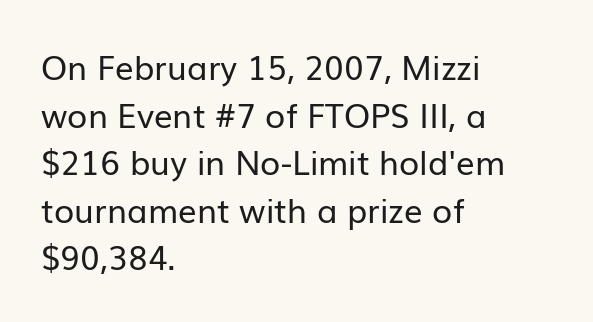
Q: Is the text bold? A: No.
Q: Is the text italic (slanted)? A: No, it is upright.
Q: Is the typeface a serif or a sans-serif typeface? A: Sans-serif.
Q: Is the text underlined? A: No.
Q: How is the paragraph aligned? A: Left-aligned.
Q: Is the spacing between letters normal or unusually wide? A: Normal.
Q: Is the spacing between lines tight, normal or loose? A: Normal.
Q: Width (condensed, normal, or wide)? A: Normal.
Q: Stroke contrast? A: Low.
Q: x-height? A: Medium.
Q: Monospaced? A: No.
